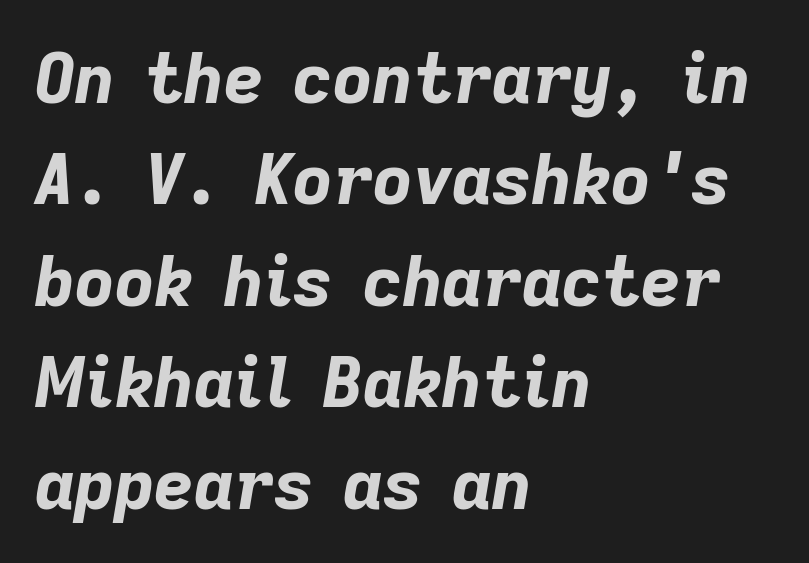
Q: Is the text bold? A: Yes.
Q: Is the text italic (slanted)? A: Yes, it leans right by about 9 degrees.
Q: Is the text underlined? A: No.
Q: How is the paragraph aligned? A: Left-aligned.
Q: Is the spacing between letters normal or unusually wide? A: Normal.
Q: Is the spacing between lines tight, normal or loose? A: Normal.
Q: Width (condensed, normal, or wide)? A: Normal.
Q: Stroke contrast? A: Low.
Q: x-height? A: Medium.
Q: Monospaced? A: No.
